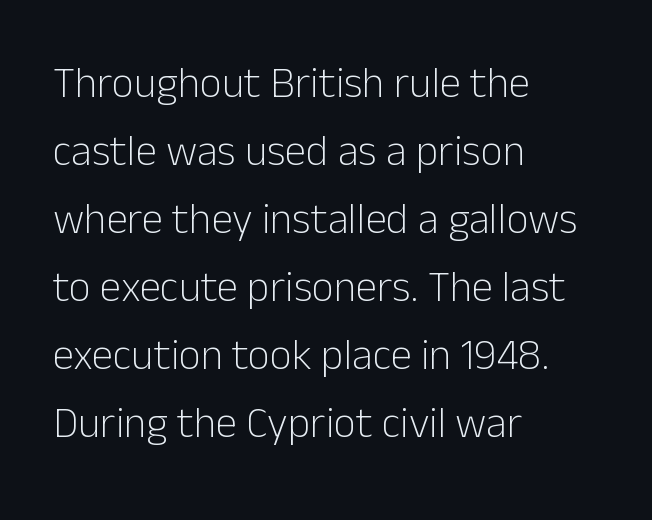
{"serif": "no", "italic": "no", "bold": "no", "weight": "light", "width": "normal", "stroke_contrast": "low", "x_height": "medium", "monospaced": "no", "underline": "no", "align": "left", "line_spacing": "normal", "line_spacing_ratio": 1.58, "letter_spacing": "normal", "letter_spacing_em": 0.0, "glyph_px": 43}
